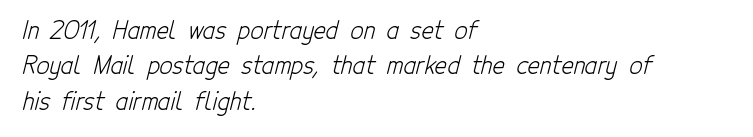
Every row of glyphs begins at an identical x-position on the left. What stands out about the letter spacing? Nothing — it is the standard amount. Regarding leading, the lines here are spaced in the standard way. Weight: in the light-to-regular range. The space directly below the letters is spotless.
